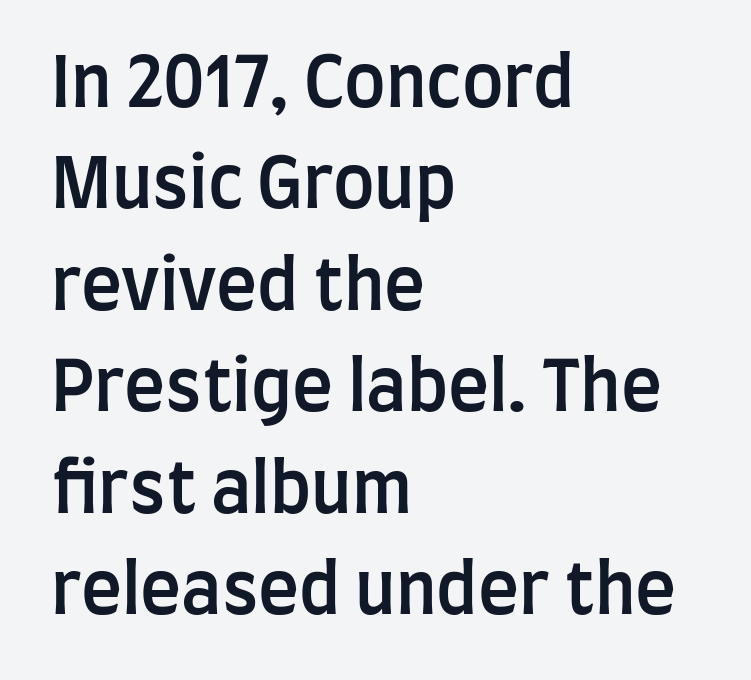
The image shows 69 px semibold, condensed sans-serif type, upright; set left-aligned, normal line spacing (1.47x), normal letter spacing, not underlined; low stroke contrast and a large x-height.
